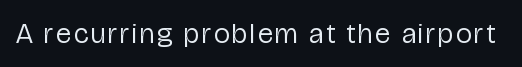
Q: Is the text bold? A: No.
Q: Is the text italic (slanted)? A: No, it is upright.
Q: Is the typeface a serif or a sans-serif typeface? A: Sans-serif.
Q: Is the text underlined? A: No.
Q: Width (condensed, normal, or wide)? A: Condensed.
Q: Stroke contrast? A: Low.
Q: x-height? A: Medium.
Q: Monospaced? A: No.
